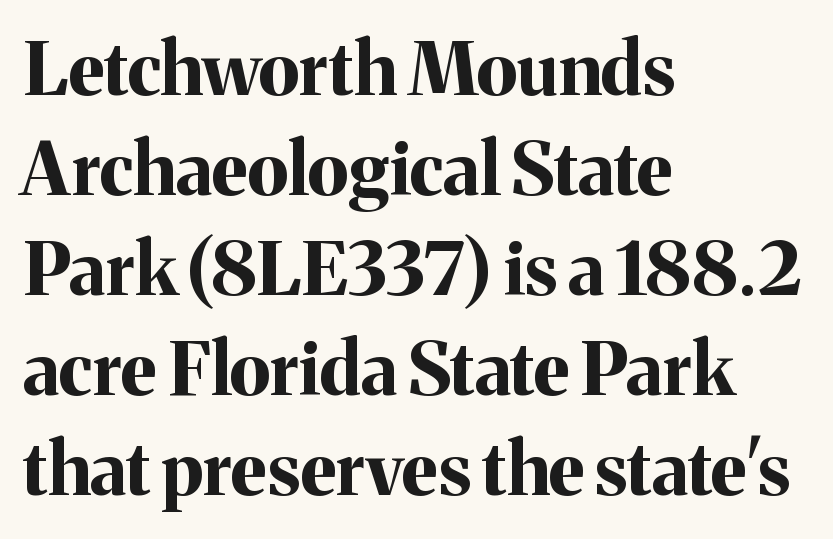
{"serif": "yes", "italic": "no", "bold": "yes", "weight": "bold", "width": "normal", "stroke_contrast": "medium", "x_height": "medium", "monospaced": "no", "underline": "no", "align": "left", "line_spacing": "normal", "line_spacing_ratio": 1.37, "letter_spacing": "normal", "letter_spacing_em": 0.0, "glyph_px": 73}
